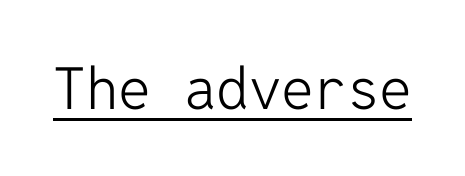
Q: Is the text bold? A: No.
Q: Is the text italic (slanted)? A: No, it is upright.
Q: Is the typeface a serif or a sans-serif typeface? A: Sans-serif.
Q: Is the text underlined? A: Yes.
Q: Is the spacing between letters normal or unusually wide? A: Normal.
Q: Width (condensed, normal, or wide)? A: Normal.
Q: Stroke contrast? A: Low.
Q: x-height? A: Medium.
Q: Monospaced? A: Yes.
